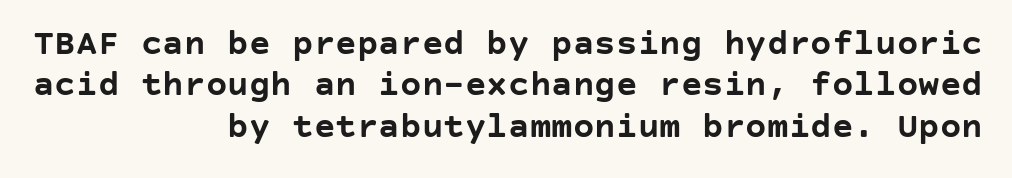
{"serif": "no", "italic": "no", "bold": "yes", "weight": "semibold", "width": "normal", "stroke_contrast": "low", "x_height": "large", "underline": "no", "align": "right", "line_spacing": "tight", "line_spacing_ratio": 1.15, "letter_spacing": "normal", "letter_spacing_em": 0.0, "glyph_px": 36}
